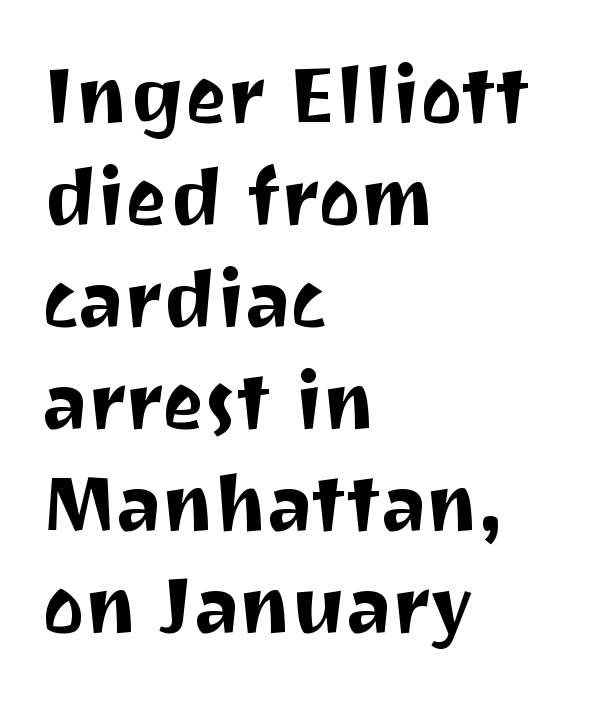
Q: Is the text italic (slanted)? A: No, it is upright.
Q: Is the typeface a serif or a sans-serif typeface? A: Sans-serif.
Q: Is the text underlined? A: No.
Q: How is the paragraph aligned? A: Left-aligned.
Q: Is the spacing between letters normal or unusually wide? A: Normal.
Q: Is the spacing between lines tight, normal or loose? A: Normal.
Q: Width (condensed, normal, or wide)? A: Normal.
Q: Stroke contrast? A: Medium.
Q: x-height? A: Medium.
Q: Monospaced? A: No.
